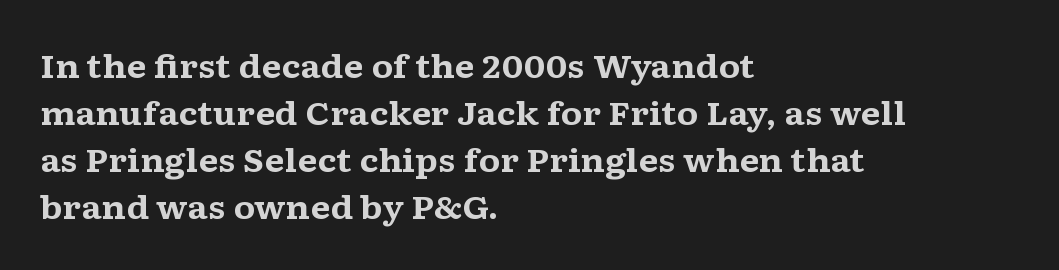
Students, observe: this is what conventionally led text looks like. The rendering uses natural spacing where letterforms have individual widths. All the whitespace from short lines collects on the right. This sample uses plain, unmodified letter spacing. This is the regular roman posture of the typeface.
